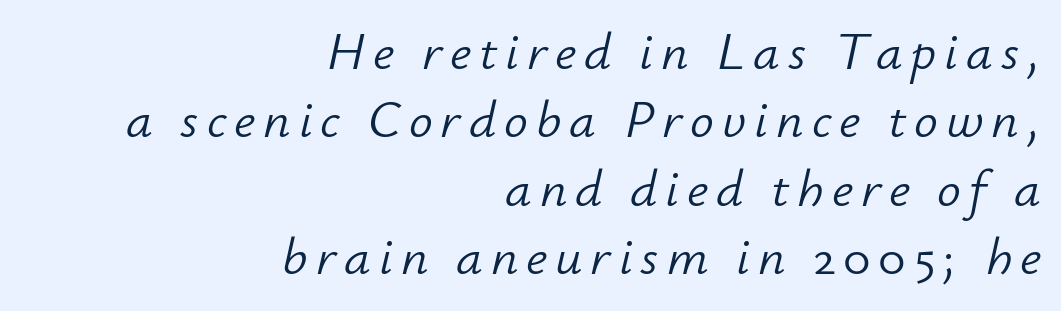
{"italic": "yes", "lean": "right", "slant_degrees": 12, "bold": "no", "weight": "light", "width": "normal", "stroke_contrast": "low", "x_height": "small", "monospaced": "no", "underline": "no", "align": "right", "line_spacing": "normal", "line_spacing_ratio": 1.29, "glyph_px": 53}
